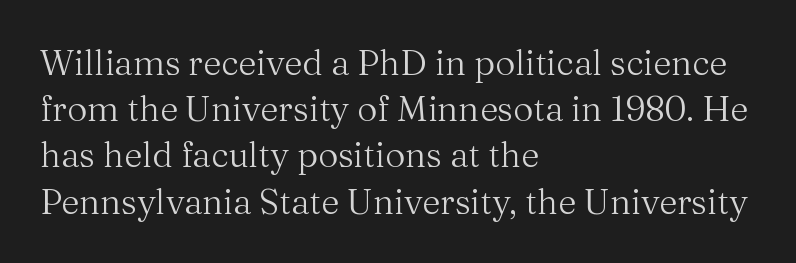
The image shows 35 px regular-weight serif type, upright; set left-aligned, normal line spacing (1.32x), normal letter spacing, not underlined; medium stroke contrast and a medium x-height.
